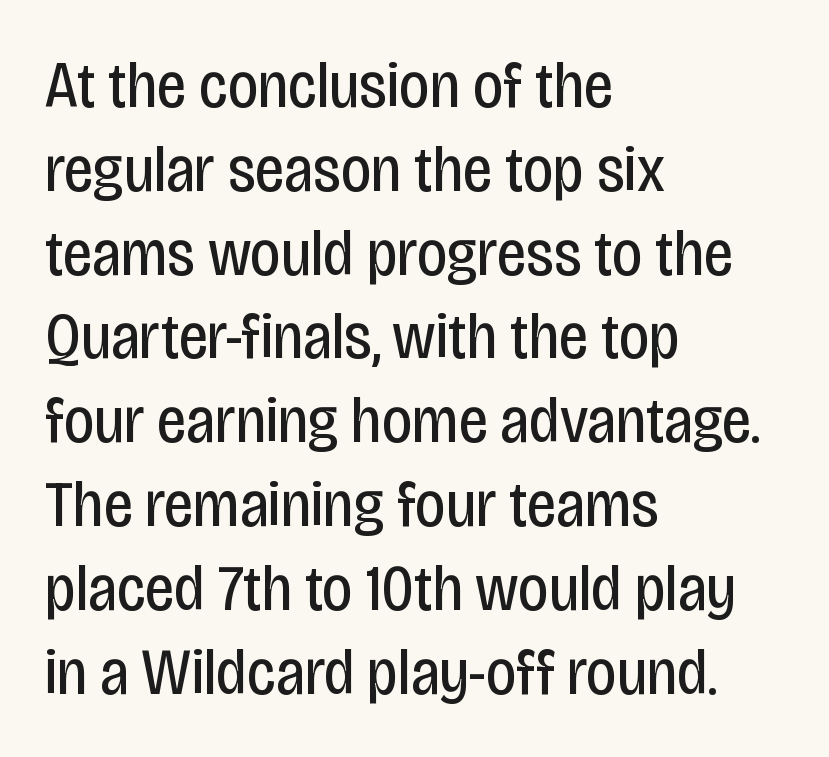
Q: Is the text bold? A: No.
Q: Is the text italic (slanted)? A: No, it is upright.
Q: Is the typeface a serif or a sans-serif typeface? A: Sans-serif.
Q: Is the text underlined? A: No.
Q: How is the paragraph aligned? A: Left-aligned.
Q: Is the spacing between letters normal or unusually wide? A: Normal.
Q: Is the spacing between lines tight, normal or loose? A: Normal.
Q: Width (condensed, normal, or wide)? A: Condensed.
Q: Stroke contrast? A: Low.
Q: x-height? A: Large.
Q: Monospaced? A: No.
